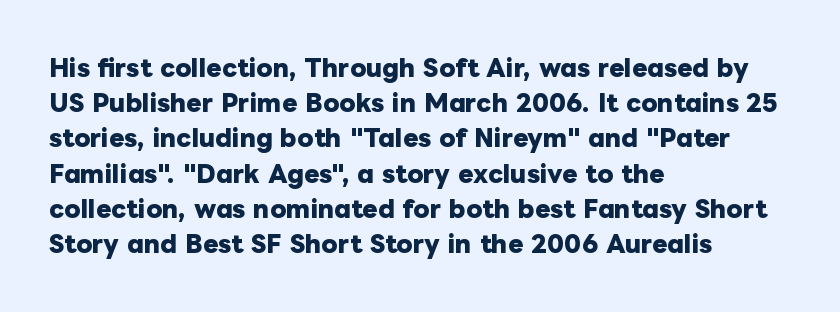
Each new line begins a customary step beneath the previous one. This rendering leaves character spacing at its baseline value. The lettering stays uniformly vertical, giving the passage a roman look. This rendering features lettering with no underline. A student would call this left alignment; a typographer would say flush left, rag right. Is the type bold? Yes — the strokes are clearly thick and heavy.
